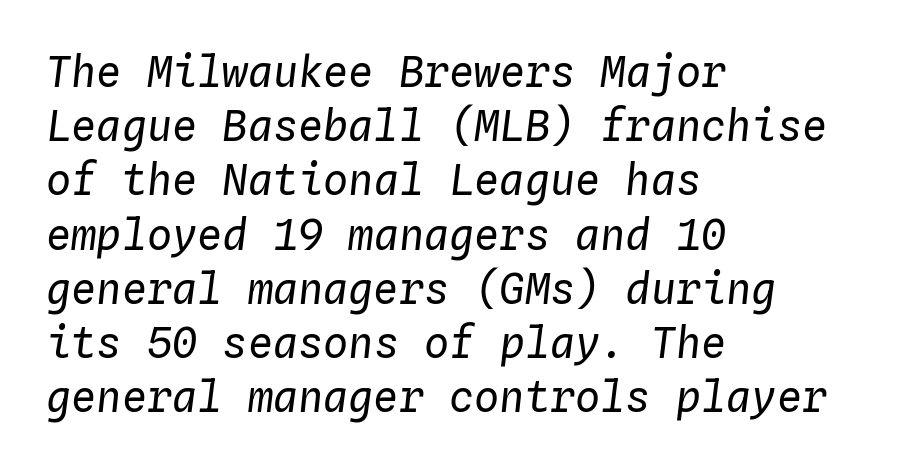
{"italic": "yes", "lean": "right", "slant_degrees": 4, "bold": "no", "weight": "regular", "width": "normal", "stroke_contrast": "low", "x_height": "medium", "monospaced": "yes", "underline": "no", "align": "left", "line_spacing": "normal", "line_spacing_ratio": 1.29, "letter_spacing": "normal", "letter_spacing_em": 0.0, "glyph_px": 42}
